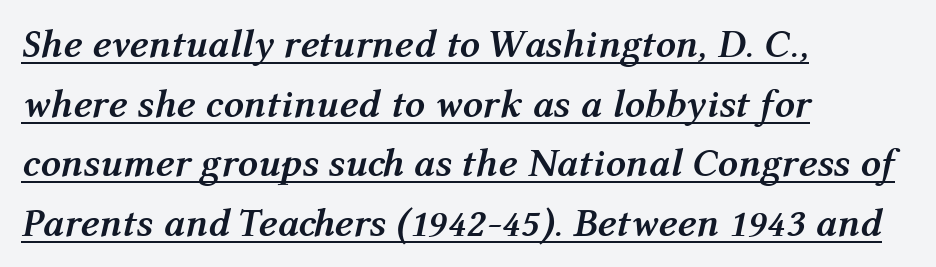
Q: Is the text bold? A: Yes.
Q: Is the text italic (slanted)? A: Yes, it leans right by about 12 degrees.
Q: Is the text underlined? A: Yes.
Q: How is the paragraph aligned? A: Left-aligned.
Q: Is the spacing between letters normal or unusually wide? A: Normal.
Q: Is the spacing between lines tight, normal or loose? A: Normal.
Q: Width (condensed, normal, or wide)? A: Normal.
Q: Stroke contrast? A: Medium.
Q: x-height? A: Medium.
Q: Monospaced? A: No.
